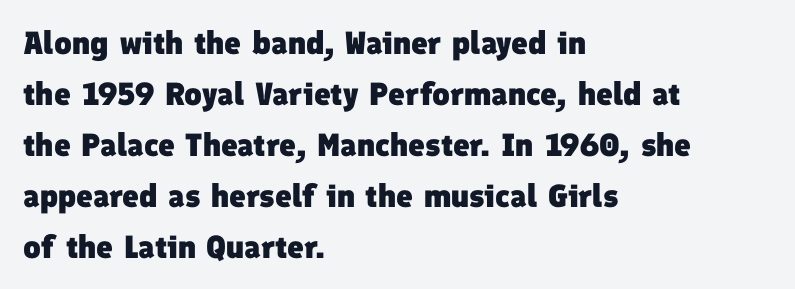
The image shows 32 px heavy sans-serif type; set left-aligned, normal line spacing (1.59x), normal letter spacing, not underlined; low stroke contrast and a medium x-height.
